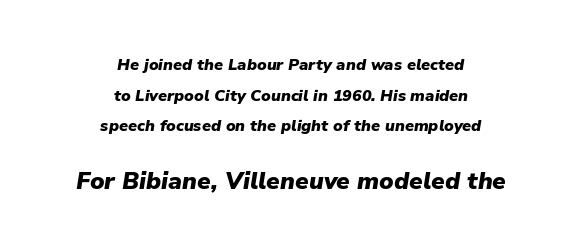
Q: Is the text bold? A: Yes.
Q: Is the text italic (slanted)? A: Yes, it leans right by about 9 degrees.
Q: Is the text underlined? A: No.
Q: How is the paragraph aligned? A: Centered.
Q: Is the spacing between letters normal or unusually wide? A: Normal.
Q: Is the spacing between lines tight, normal or loose? A: Loose.
Q: Which block of text is set in a larger size, the first (top) or the second (bottom)? A: The second (bottom) one.
